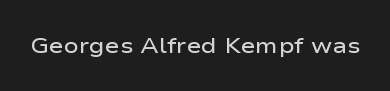
Q: Is the text bold? A: Semi-bold.
Q: Is the text italic (slanted)? A: No, it is upright.
Q: Is the text underlined? A: No.
Q: Is the spacing between letters normal or unusually wide? A: Normal.
